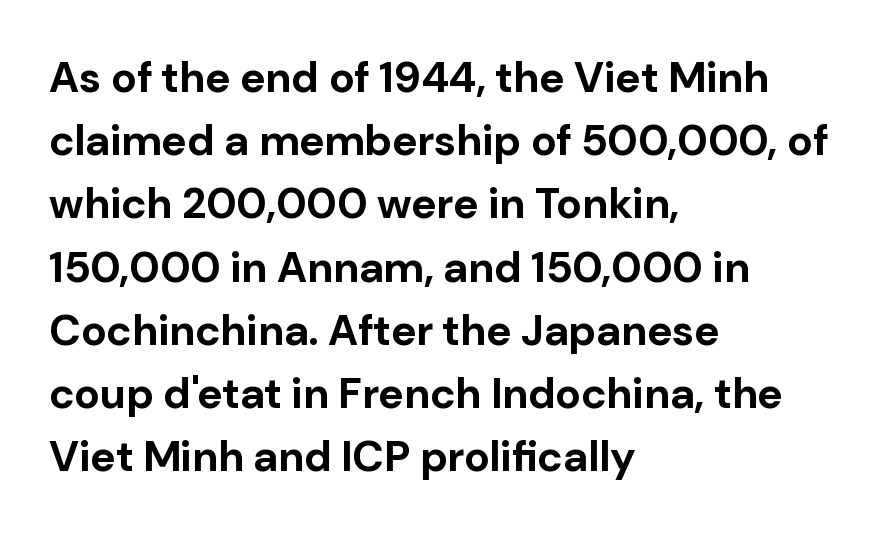
{"serif": "no", "italic": "no", "bold": "yes", "weight": "bold", "width": "normal", "stroke_contrast": "low", "x_height": "medium", "monospaced": "no", "underline": "no", "align": "left", "line_spacing": "normal", "line_spacing_ratio": 1.47, "letter_spacing": "normal", "letter_spacing_em": 0.0, "glyph_px": 43}
